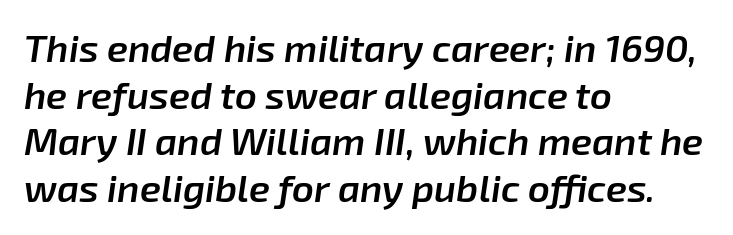
Q: Is the text bold? A: Semi-bold.
Q: Is the text italic (slanted)? A: Yes, it leans right by about 8 degrees.
Q: Is the text underlined? A: No.
Q: How is the paragraph aligned? A: Left-aligned.
Q: Is the spacing between letters normal or unusually wide? A: Normal.
Q: Width (condensed, normal, or wide)? A: Normal.
Q: Stroke contrast? A: Low.
Q: x-height? A: Medium.
Q: Monospaced? A: No.
